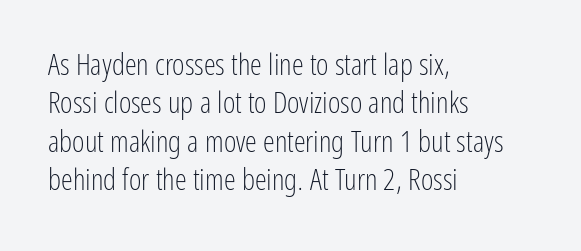
Q: Is the text bold? A: No.
Q: Is the text italic (slanted)? A: No, it is upright.
Q: Is the typeface a serif or a sans-serif typeface? A: Sans-serif.
Q: Is the text underlined? A: No.
Q: How is the paragraph aligned? A: Left-aligned.
Q: Is the spacing between letters normal or unusually wide? A: Normal.
Q: Is the spacing between lines tight, normal or loose? A: Normal.
Q: Width (condensed, normal, or wide)? A: Condensed.
Q: Stroke contrast? A: Low.
Q: x-height? A: Medium.
Q: Monospaced? A: No.
